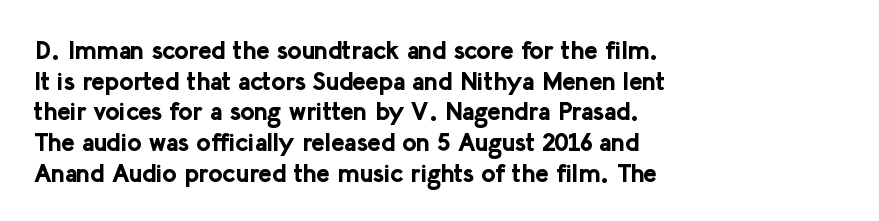
In CSS terms this would be text-align: left. Anything drawn beneath the words? Only blank space. Posture: upright roman. As a designer I'd log this as weight 700, bold.
